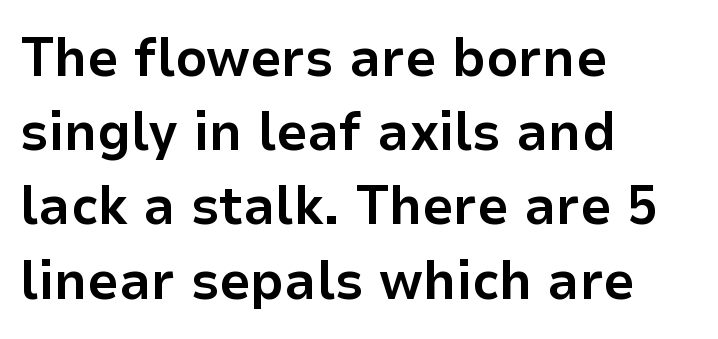
The image shows 55 px bold sans-serif type, upright; set left-aligned, normal line spacing (1.35x), normal letter spacing, not underlined; low stroke contrast and a medium x-height.
